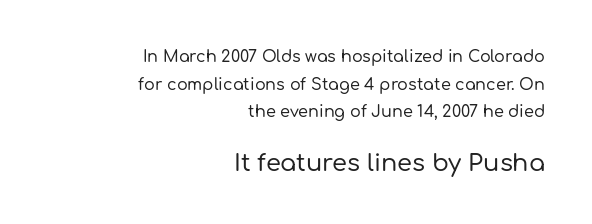
Q: Is the text italic (slanted)? A: No, it is upright.
Q: Is the text underlined? A: No.
Q: How is the paragraph aligned? A: Right-aligned.
Q: Is the spacing between letters normal or unusually wide? A: Normal.
Q: Which block of text is set in a larger size, the first (top) or the second (bottom)? A: The second (bottom) one.
